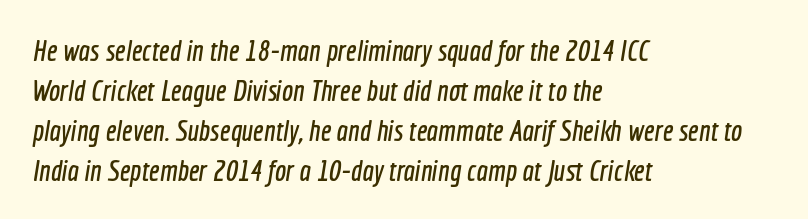
The image shows 30 px condensed sans-serif type; set left-aligned, normal line spacing (1.33x), normal letter spacing, not underlined; a medium x-height.
